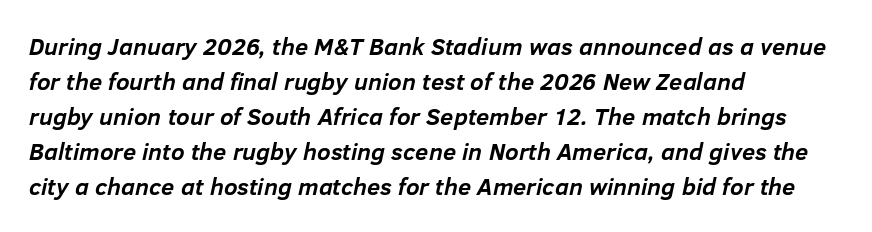
Look at the tracking — it's just the regular setting, nothing added. Heavy, bold letterforms. Yep, that's italic — everything's leaning. The paragraph shown leans on its left margin. Nobody drew a line under any word here.
